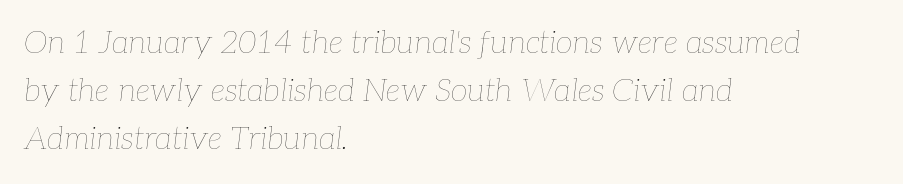
{"italic": "yes", "lean": "right", "slant_degrees": 7, "bold": "no", "weight": "thin", "width": "normal", "stroke_contrast": "low", "x_height": "medium", "monospaced": "no", "underline": "no", "align": "left", "line_spacing": "normal", "line_spacing_ratio": 1.55, "letter_spacing": "normal", "letter_spacing_em": 0.0, "glyph_px": 31}
